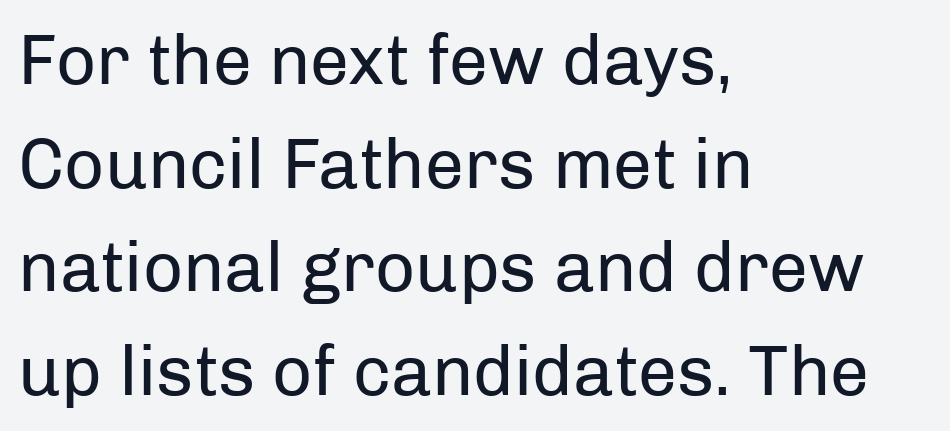
Q: Is the text bold? A: No.
Q: Is the text italic (slanted)? A: No, it is upright.
Q: Is the typeface a serif or a sans-serif typeface? A: Sans-serif.
Q: Is the text underlined? A: No.
Q: How is the paragraph aligned? A: Left-aligned.
Q: Is the spacing between letters normal or unusually wide? A: Normal.
Q: Is the spacing between lines tight, normal or loose? A: Normal.
Q: Width (condensed, normal, or wide)? A: Normal.
Q: Stroke contrast? A: Low.
Q: x-height? A: Medium.
Q: Monospaced? A: No.
